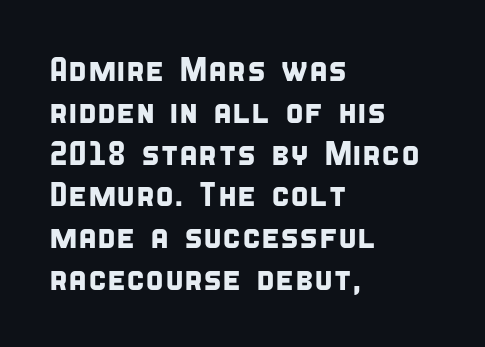
Just letters on the line, the space beneath them empty. These lines are rendered in a variable-pitch font. This sample uses a sans-serif face. Reading down the block, your eye returns to a fixed left position each line. What stands out about the letter spacing? Nothing — it is the standard amount.
